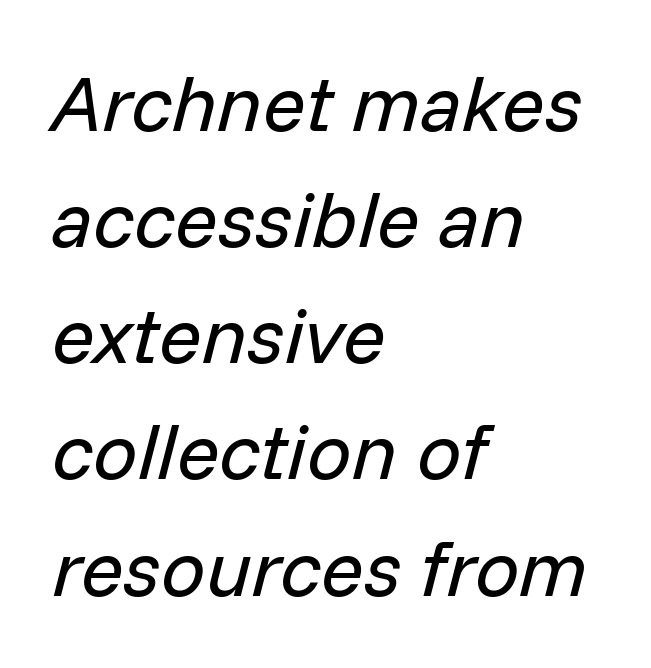
The image shows 79 px regular-weight type, italic (leaning right); set left-aligned, normal line spacing (1.47x), normal letter spacing, not underlined; low stroke contrast and a medium x-height.
